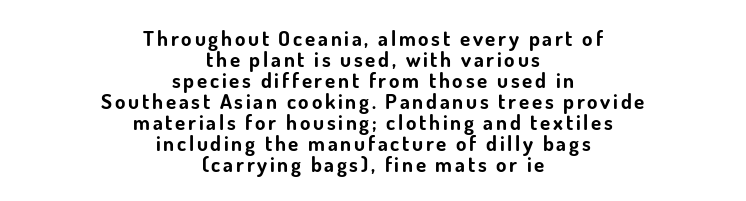
Plain, unruled lines of type. This sample trades vertical openness for compactness between lines. Set as a true bold cut, around the 700 mark. A centered setting, common on invitations and titles, is used for this passage.
